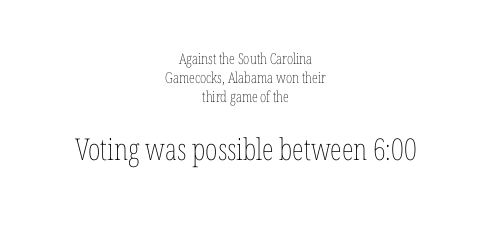
You could not count columns in this text — the font is proportionally spaced. These two chunks differ in scale, with the bottom chunk taking the larger measure. Letter spacing: default. The lines in this sample share a center point and differ in where they start and stop.
